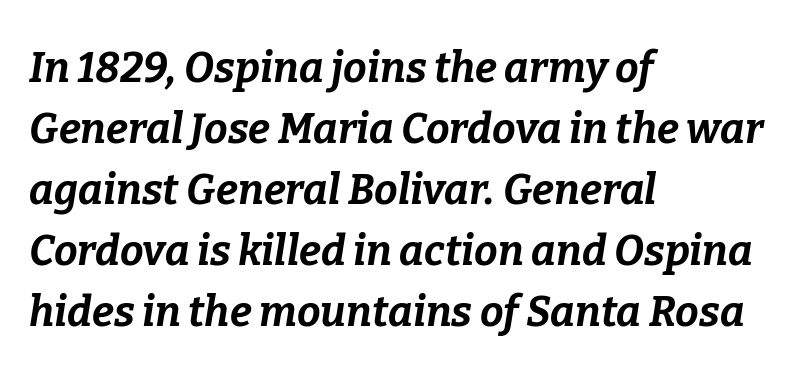
Q: Is the text bold? A: Yes.
Q: Is the text italic (slanted)? A: Yes, it leans right by about 9 degrees.
Q: Is the text underlined? A: No.
Q: How is the paragraph aligned? A: Left-aligned.
Q: Is the spacing between letters normal or unusually wide? A: Normal.
Q: Is the spacing between lines tight, normal or loose? A: Normal.
Q: Width (condensed, normal, or wide)? A: Normal.
Q: Stroke contrast? A: Low.
Q: x-height? A: Medium.
Q: Monospaced? A: No.
